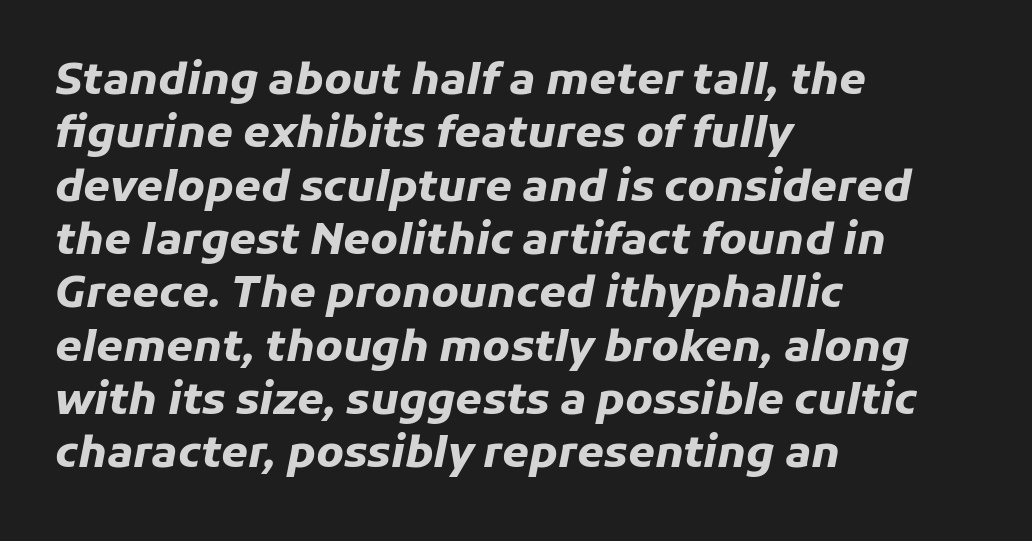
Q: Is the text bold? A: Yes.
Q: Is the text italic (slanted)? A: Yes, it leans right by about 11 degrees.
Q: Is the text underlined? A: No.
Q: How is the paragraph aligned? A: Left-aligned.
Q: Is the spacing between letters normal or unusually wide? A: Normal.
Q: Width (condensed, normal, or wide)? A: Normal.
Q: Stroke contrast? A: Low.
Q: x-height? A: Medium.
Q: Monospaced? A: No.
